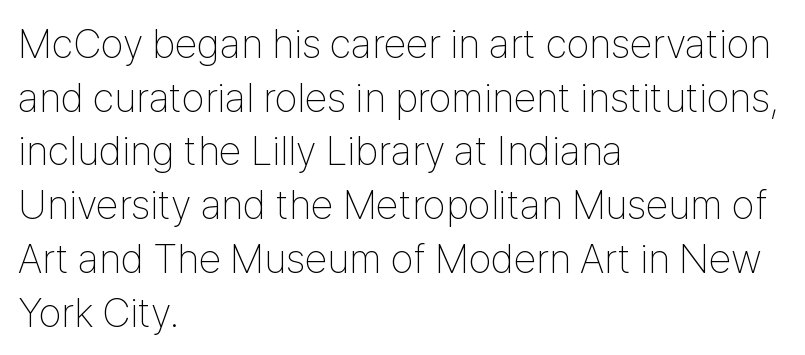
Q: Is the text bold? A: No.
Q: Is the text italic (slanted)? A: No, it is upright.
Q: Is the typeface a serif or a sans-serif typeface? A: Sans-serif.
Q: Is the text underlined? A: No.
Q: How is the paragraph aligned? A: Left-aligned.
Q: Is the spacing between letters normal or unusually wide? A: Normal.
Q: Is the spacing between lines tight, normal or loose? A: Normal.
Q: Width (condensed, normal, or wide)? A: Condensed.
Q: Stroke contrast? A: Low.
Q: x-height? A: Medium.
Q: Monospaced? A: No.
